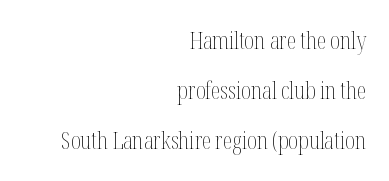
This sample uses plain, unmodified letter spacing. Each stroke keeps to a modest, everyday thickness or less. Successive baselines arrive slowly, with a big drop between each. Each row of text sits above clean, open space. These lines were composed using upright roman letters.
